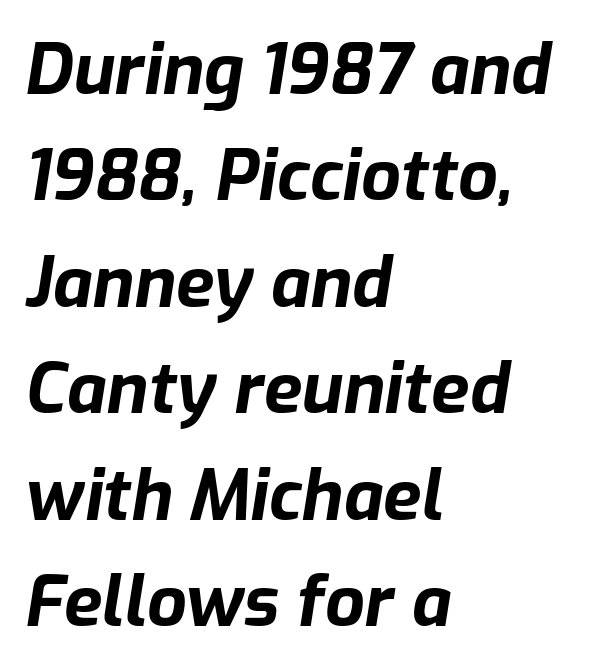
The image shows 70 px bold type, italic (leaning right); set left-aligned, normal line spacing (1.52x), normal letter spacing, not underlined; low stroke contrast and a medium x-height.
